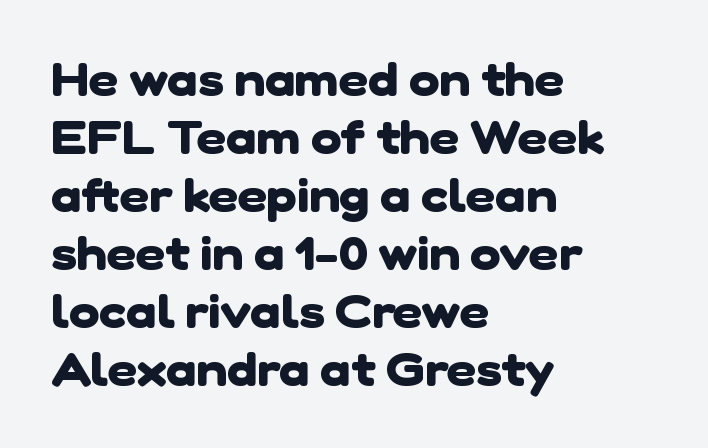
{"serif": "no", "bold": "yes", "weight": "heavy", "width": "normal", "stroke_contrast": "low", "x_height": "medium", "monospaced": "no", "underline": "no", "align": "left", "line_spacing": "normal", "line_spacing_ratio": 1.26, "letter_spacing": "normal", "letter_spacing_em": 0.0, "glyph_px": 46}
